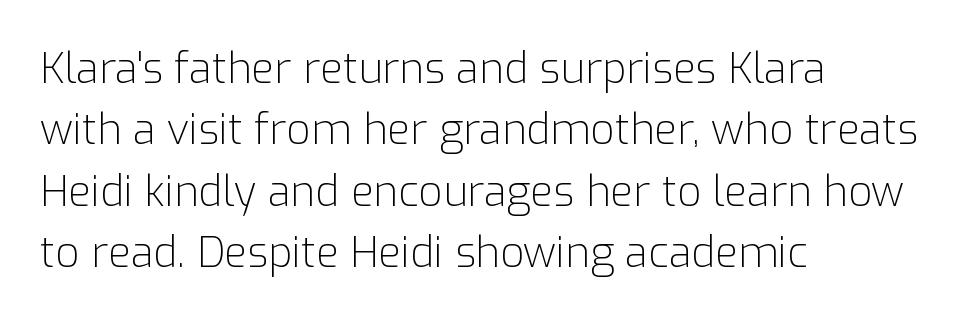
{"serif": "no", "italic": "no", "bold": "no", "weight": "light", "width": "normal", "stroke_contrast": "low", "x_height": "medium", "monospaced": "no", "underline": "no", "align": "left", "line_spacing": "normal", "line_spacing_ratio": 1.46, "letter_spacing": "normal", "letter_spacing_em": 0.0, "glyph_px": 42}
